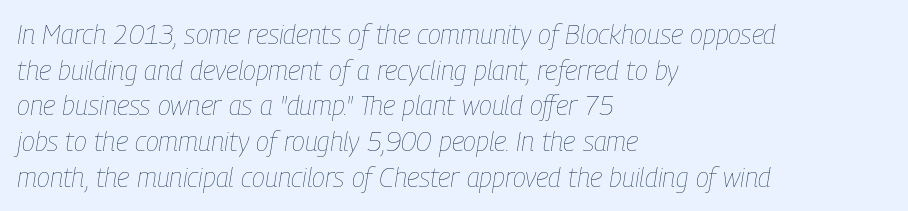
Think standard paragraph weight, or any step lighter than that. Decoration check: the copy has no underline. One glance says typical: line gaps are just what's usual. A typesetter would call this zero additional tracking. Quick note: italic. Which margin do the lines hug? The left one — the right edge is uneven.
